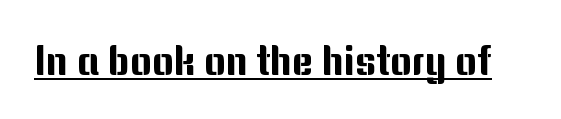
This rendering features underlined lettering. Here the designer chose a conventional face with non-uniform glyph widths. No italicization has been applied; the sample stays upright. A typesetter would call this zero additional tracking.
